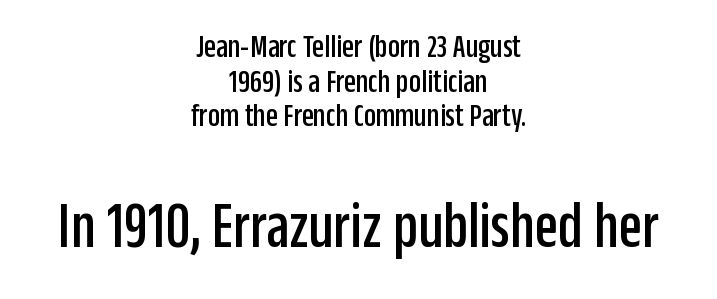
Horizontal alignment here is central, giving a formal, balanced look. Between one letter and the next there's only the usual sliver of space. Varying glyph widths throughout — classic text-font behaviour. A roman cut, with each character standing at attention. A clean baseline with only descenders dipping below it. Check where the strokes stop: nothing finishes them off — pure sans.
